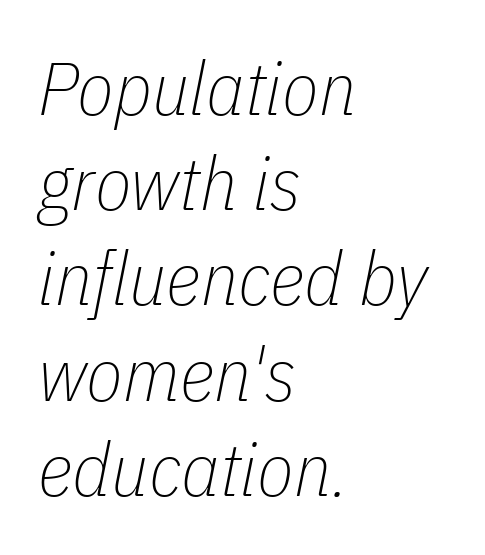
Q: Is the text bold? A: No.
Q: Is the text italic (slanted)? A: Yes, it leans right by about 11 degrees.
Q: Is the text underlined? A: No.
Q: How is the paragraph aligned? A: Left-aligned.
Q: Is the spacing between letters normal or unusually wide? A: Normal.
Q: Is the spacing between lines tight, normal or loose? A: Normal.
Q: Width (condensed, normal, or wide)? A: Condensed.
Q: Stroke contrast? A: Low.
Q: x-height? A: Medium.
Q: Monospaced? A: No.
